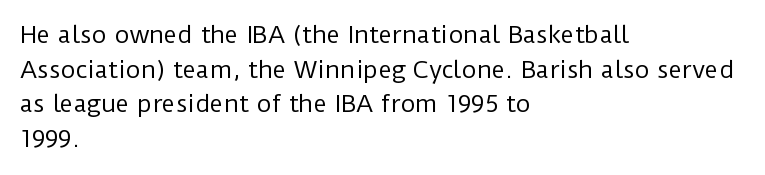
The image shows 23 px text type, upright; set left-aligned, normal line spacing (1.51x), normal letter spacing, not underlined.
